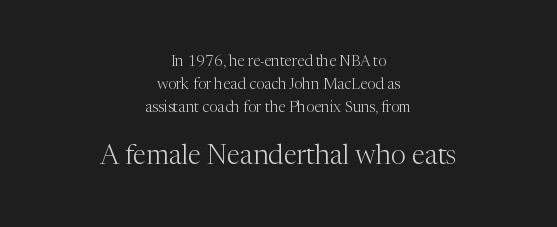
{"italic": "no", "bold": "no", "underline": "no", "align": "center", "line_spacing": "normal", "line_spacing_ratio": 1.53, "letter_spacing": "normal", "letter_spacing_em": 0.0, "larger_block": "second", "size_ratio": 1.8, "glyph_px": 27}
